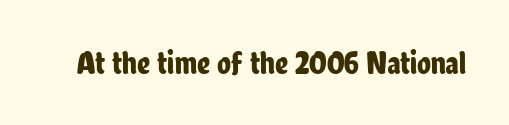
The words here are not underlined. Posture: upright roman. The horizontal fit of the characters is conventional and even. What kind of face is this? One without serifs — a sans.
